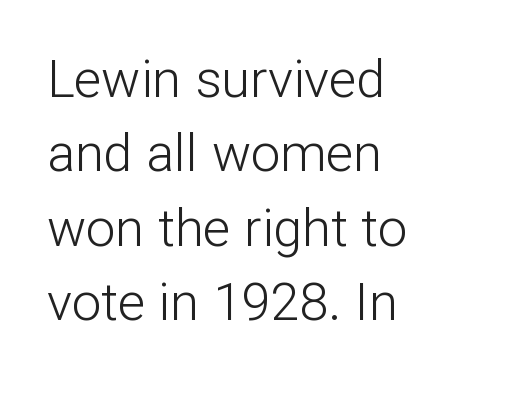
The compositor pushed each line to the left boundary. Each word holds together tightly as a unit, with standard inter-letter gaps. Check where the strokes stop: nothing finishes them off — pure sans. The area under the type is left untouched.
